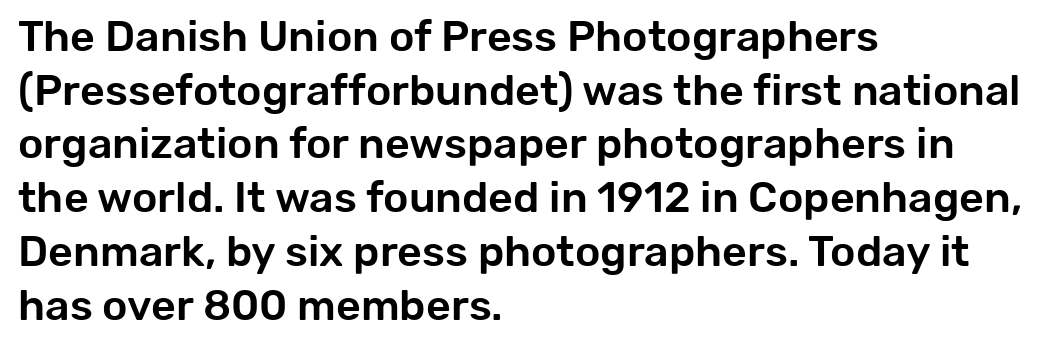
Q: Is the text italic (slanted)? A: No, it is upright.
Q: Is the typeface a serif or a sans-serif typeface? A: Sans-serif.
Q: Is the text underlined? A: No.
Q: How is the paragraph aligned? A: Left-aligned.
Q: Is the spacing between letters normal or unusually wide? A: Normal.
Q: Is the spacing between lines tight, normal or loose? A: Normal.
Q: Width (condensed, normal, or wide)? A: Normal.
Q: Stroke contrast? A: Low.
Q: x-height? A: Medium.
Q: Monospaced? A: No.
